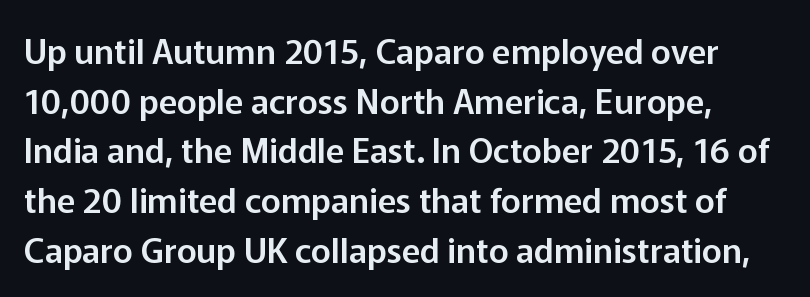
This sample has the flowing, uneven cadence of proportional lettering. These lines were composed using upright roman letters. Glance below the letters and you will spot only blank space. Look at the tracking — it's just the regular setting, nothing added.
